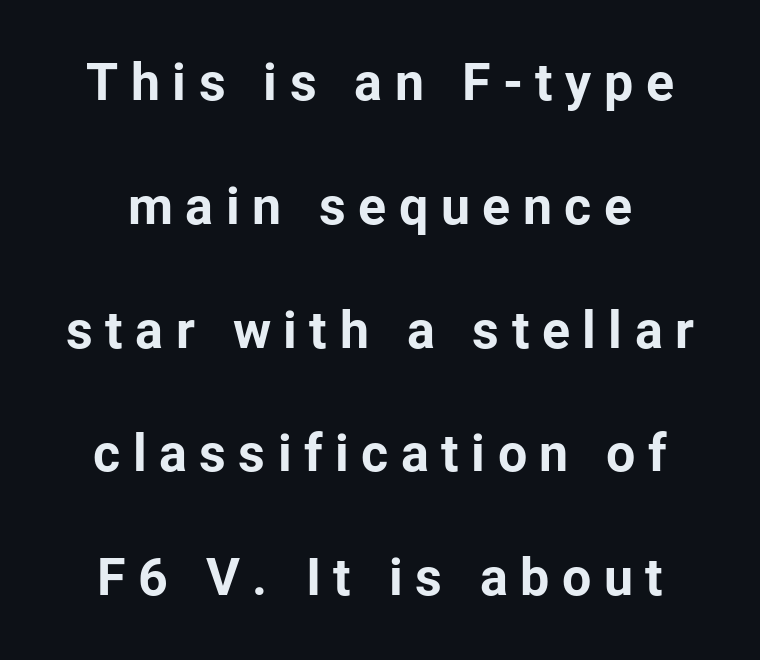
{"serif": "no", "italic": "no", "bold": "yes", "weight": "bold", "width": "normal", "stroke_contrast": "low", "x_height": "medium", "monospaced": "no", "underline": "no", "line_spacing": "loose", "line_spacing_ratio": 2.38, "letter_spacing": "wide", "letter_spacing_em": 0.24, "glyph_px": 52}
